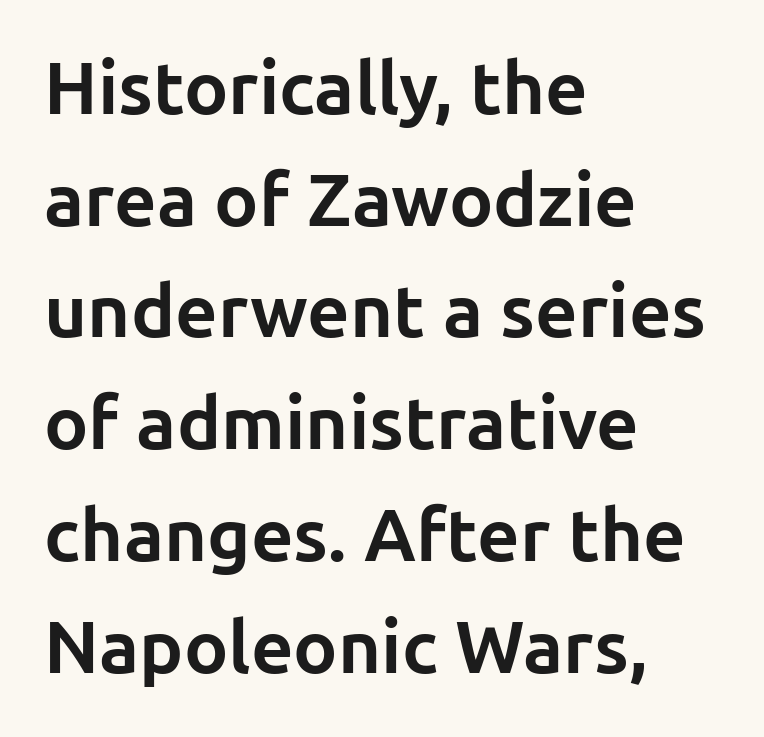
{"serif": "no", "italic": "no", "bold": "yes", "weight": "bold", "width": "normal", "stroke_contrast": "low", "x_height": "medium", "monospaced": "no", "underline": "no", "align": "left", "line_spacing": "normal", "line_spacing_ratio": 1.51, "letter_spacing": "normal", "letter_spacing_em": 0.0, "glyph_px": 74}
